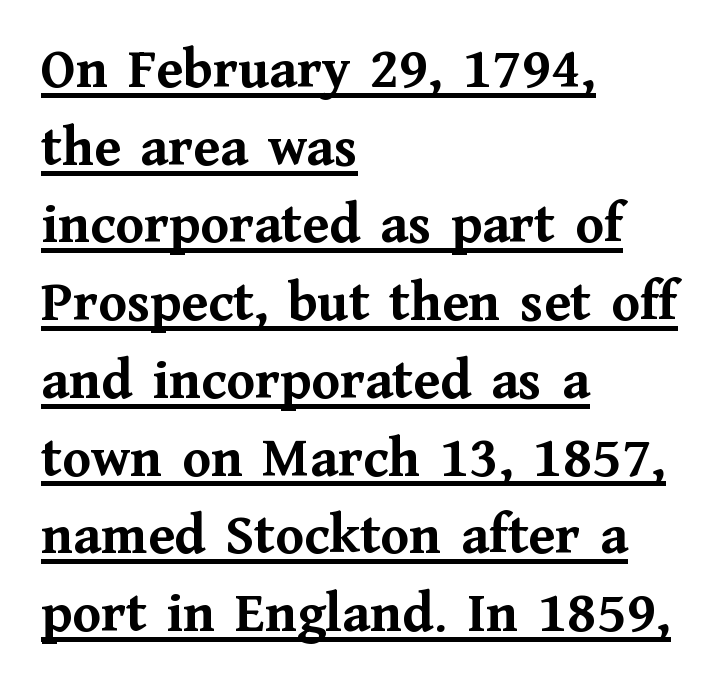
{"serif": "yes", "italic": "no", "bold": "yes", "weight": "semibold", "width": "normal", "stroke_contrast": "medium", "x_height": "medium", "monospaced": "no", "underline": "yes", "align": "left", "line_spacing": "normal", "line_spacing_ratio": 1.34, "letter_spacing": "normal", "letter_spacing_em": 0.0, "glyph_px": 58}
